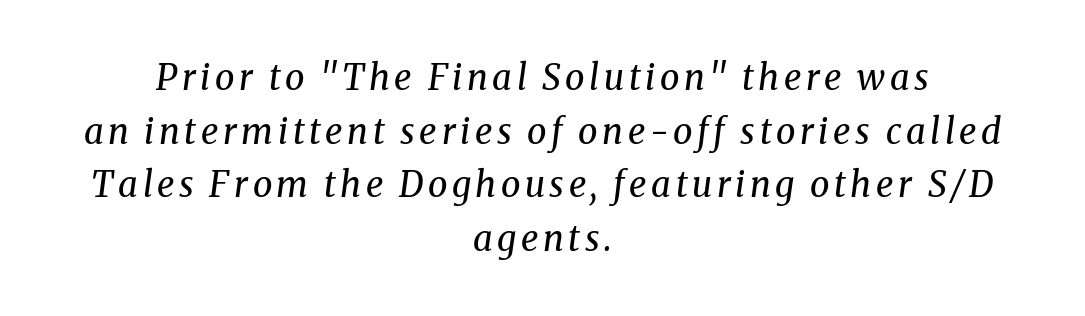
{"serif": "yes", "italic": "yes", "lean": "right", "slant_degrees": 8, "bold": "no", "weight": "regular", "width": "normal", "stroke_contrast": "medium", "x_height": "medium", "monospaced": "no", "underline": "no", "align": "center", "line_spacing": "normal", "line_spacing_ratio": 1.53, "glyph_px": 35}
